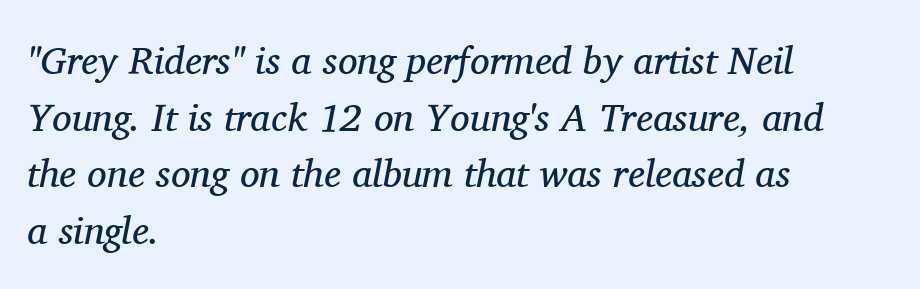
The specimen omits any rule beneath the text block's lines. Rendered with sloped, italic letterforms. Look at the bottom of the vertical strokes: they flare into serifs here. Honestly, the row spacing looks completely unremarkable.
